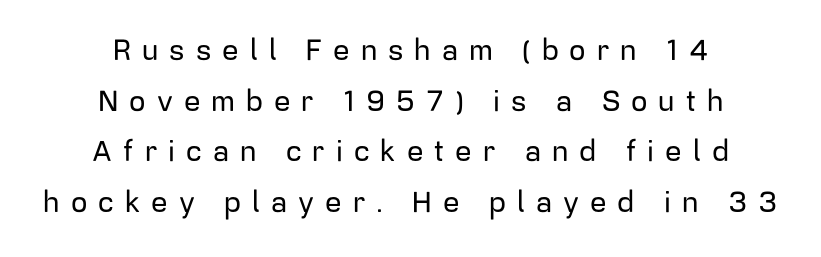
The tracking jumps out immediately: characters are airy and widely separated. The whitespace from short lines is split evenly between both sides. Honestly, there is no underline to notice here at all. Unlike italic type, these characters show no tilt at all. The rendering uses natural spacing where letterforms have individual widths. I'd call this a sans setting — the letters go barefoot.
